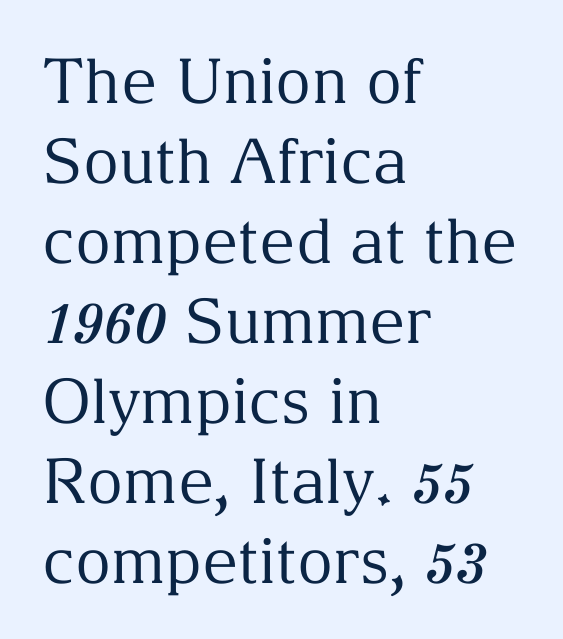
The image shows 62 px regular-weight serif type, upright; set left-aligned, normal line spacing (1.29x), normal letter spacing, not underlined; medium stroke contrast and a medium x-height.
